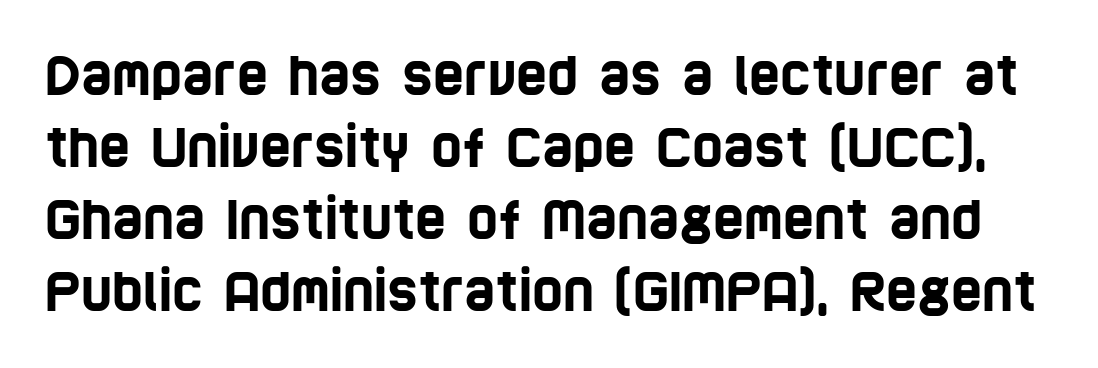
The image shows 53 px condensed sans-serif type; set normal line spacing (1.36x), normal letter spacing, not underlined; low stroke contrast and a large x-height.
